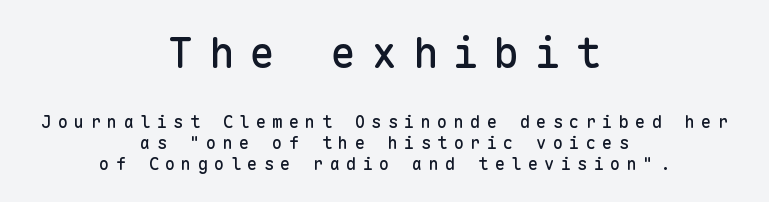
{"serif": "no", "italic": "no", "width": "normal", "stroke_contrast": "low", "x_height": "medium", "monospaced": "yes", "underline": "no", "align": "center", "line_spacing_ratio": 1.23, "letter_spacing": "wide", "letter_spacing_em": 0.37, "larger_block": "first", "size_ratio": 2.47, "glyph_px": 42}
